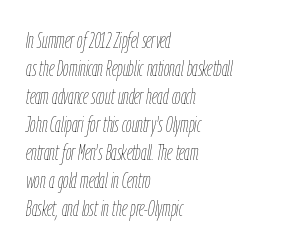
Q: Is the text bold? A: No.
Q: Is the text italic (slanted)? A: Yes, it leans right by about 9 degrees.
Q: Is the text underlined? A: No.
Q: How is the paragraph aligned? A: Left-aligned.
Q: Is the spacing between letters normal or unusually wide? A: Normal.
Q: Is the spacing between lines tight, normal or loose? A: Normal.
